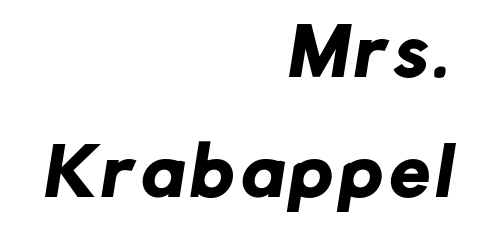
Q: Is the typeface a serif or a sans-serif typeface? A: Sans-serif.
Q: Is the text underlined? A: No.
Q: How is the paragraph aligned? A: Right-aligned.
Q: Width (condensed, normal, or wide)? A: Normal.
Q: Stroke contrast? A: Low.
Q: x-height? A: Medium.
Q: Monospaced? A: No.
